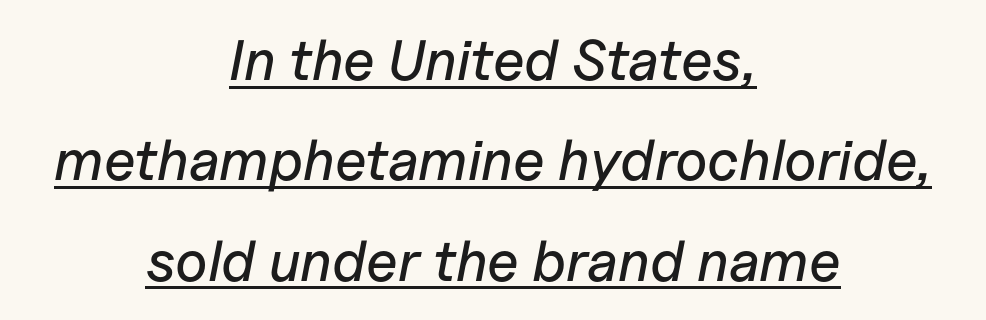
Q: Is the text italic (slanted)? A: Yes, it leans right by about 11 degrees.
Q: Is the text underlined? A: Yes.
Q: How is the paragraph aligned? A: Centered.
Q: Is the spacing between letters normal or unusually wide? A: Normal.
Q: Width (condensed, normal, or wide)? A: Normal.
Q: Stroke contrast? A: Low.
Q: x-height? A: Medium.
Q: Monospaced? A: No.
